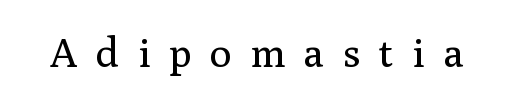
{"serif": "yes", "italic": "no", "bold": "no", "weight": "regular", "width": "normal", "stroke_contrast": "medium", "x_height": "medium", "monospaced": "no", "underline": "no", "letter_spacing": "wide", "letter_spacing_em": 0.45, "glyph_px": 41}
